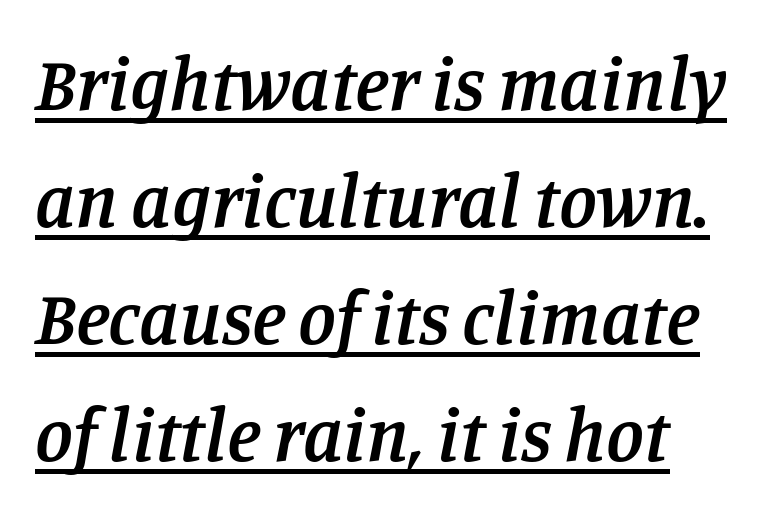
These lines were composed using italics. Between one letter and the next there's only the usual sliver of space. This is underlined copy, the kind a proofreader might mark for attention. Semibold letterforms, between regular and bold.
